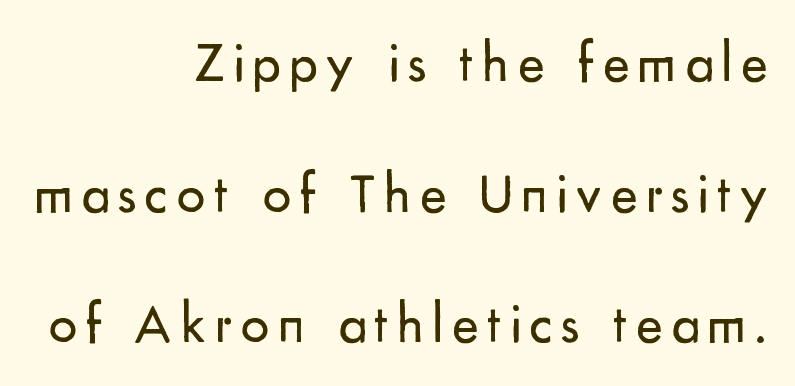
Q: Is the text bold? A: No.
Q: Is the text italic (slanted)? A: No, it is upright.
Q: Is the typeface a serif or a sans-serif typeface? A: Sans-serif.
Q: Is the text underlined? A: No.
Q: How is the paragraph aligned? A: Right-aligned.
Q: Is the spacing between lines tight, normal or loose? A: Loose.
Q: Width (condensed, normal, or wide)? A: Normal.
Q: Stroke contrast? A: Low.
Q: x-height? A: Small.
Q: Monospaced? A: No.
